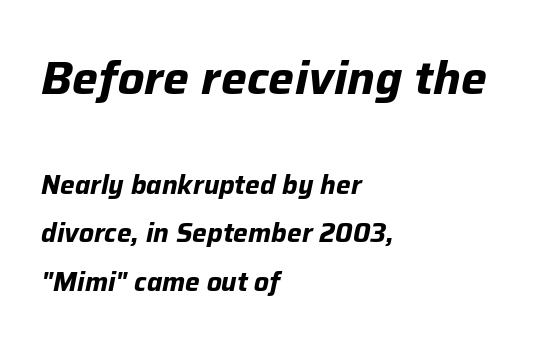
Alignment: flush left. The words here are not underlined. Looks like regular typesetting: each glyph gets only the width it needs. The designer gave the opening block more size than the closing block. The gaps between neighbouring characters are ordinary and unremarkable. The face used here has a pronounced slope to its letters.
